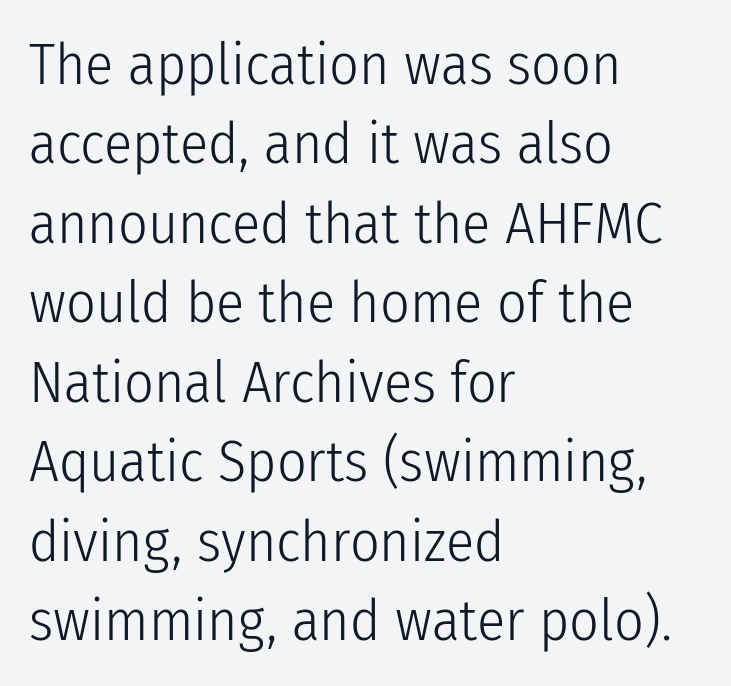
Stroke mass is kept to a normal reading level or below. Clear beneath every line of the passage. I'd call this a sans setting — the letters go barefoot. You can tell it's not italic because the verticals are truly vertical.
